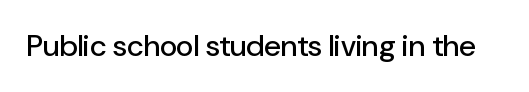
Q: Is the text italic (slanted)? A: No, it is upright.
Q: Is the typeface a serif or a sans-serif typeface? A: Sans-serif.
Q: Is the text underlined? A: No.
Q: Is the spacing between letters normal or unusually wide? A: Normal.
Q: Width (condensed, normal, or wide)? A: Normal.
Q: Stroke contrast? A: Low.
Q: x-height? A: Medium.
Q: Monospaced? A: No.
